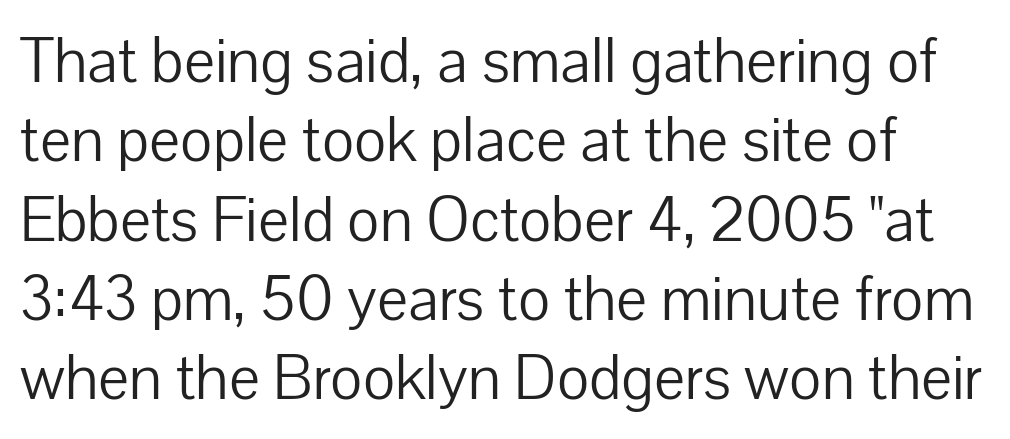
{"serif": "no", "italic": "no", "bold": "no", "weight": "light", "width": "normal", "stroke_contrast": "low", "x_height": "medium", "monospaced": "no", "underline": "no", "line_spacing": "normal", "line_spacing_ratio": 1.28, "letter_spacing": "normal", "letter_spacing_em": 0.0, "glyph_px": 62}
